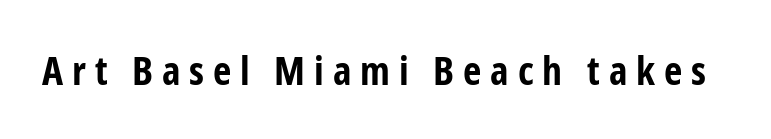
{"serif": "no", "italic": "no", "bold": "yes", "weight": "bold", "width": "condensed", "stroke_contrast": "low", "x_height": "medium", "monospaced": "no", "underline": "no", "letter_spacing": "wide", "letter_spacing_em": 0.22, "glyph_px": 40}
